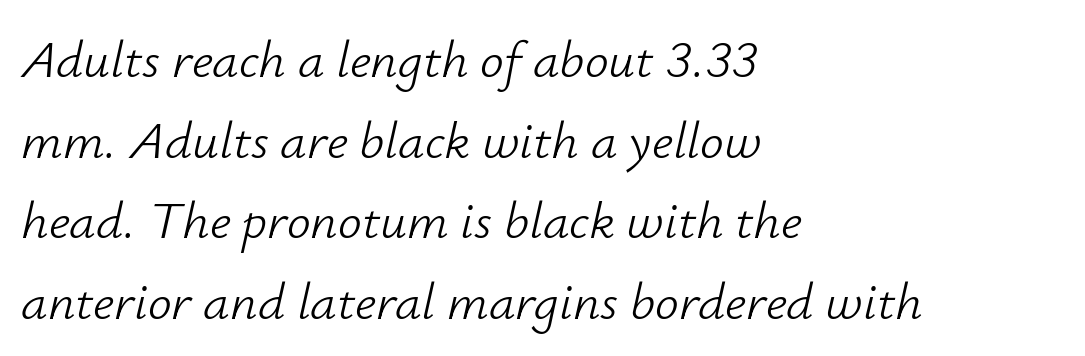
Q: Is the text bold? A: No.
Q: Is the text italic (slanted)? A: Yes, it leans right by about 12 degrees.
Q: Is the text underlined? A: No.
Q: How is the paragraph aligned? A: Left-aligned.
Q: Is the spacing between letters normal or unusually wide? A: Normal.
Q: Is the spacing between lines tight, normal or loose? A: Normal.
Q: Width (condensed, normal, or wide)? A: Normal.
Q: Stroke contrast? A: Low.
Q: x-height? A: Small.
Q: Monospaced? A: No.
